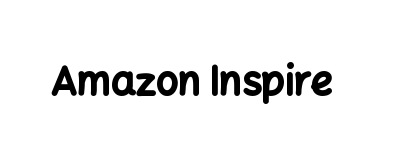
Q: Is the text bold? A: Yes.
Q: Is the text italic (slanted)? A: No, it is upright.
Q: Is the typeface a serif or a sans-serif typeface? A: Sans-serif.
Q: Is the text underlined? A: No.
Q: Is the spacing between letters normal or unusually wide? A: Normal.
Q: Width (condensed, normal, or wide)? A: Normal.
Q: Stroke contrast? A: Low.
Q: x-height? A: Medium.
Q: Monospaced? A: No.
